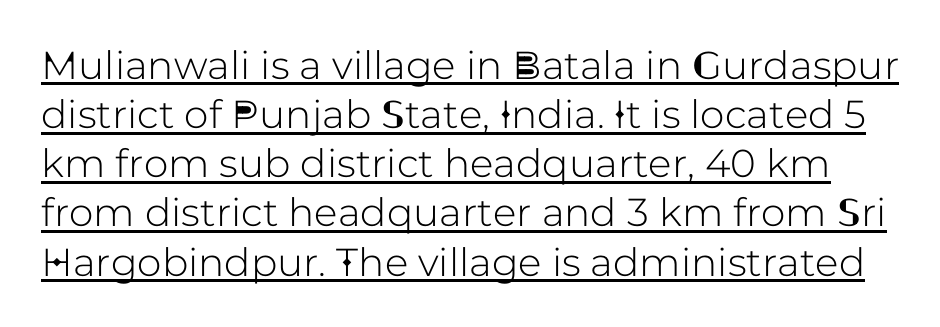
The gaps between neighbouring characters are ordinary and unremarkable. Characters remain perfectly vertical along every line. Descenders here cross a horizontal rule under the line. The characters display no serif detailing; their extremities are plain. Is this a fixed-width face? No — the glyphs have proportional, varying widths.
